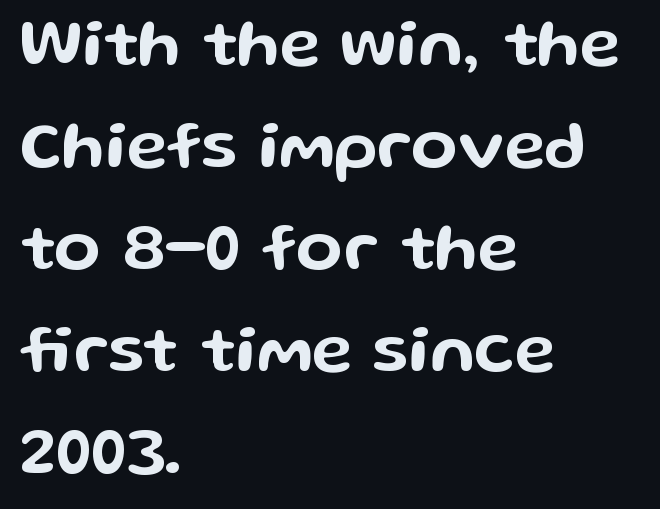
Q: Is the text italic (slanted)? A: No, it is upright.
Q: Is the typeface a serif or a sans-serif typeface? A: Sans-serif.
Q: Is the text underlined? A: No.
Q: How is the paragraph aligned? A: Left-aligned.
Q: Is the spacing between letters normal or unusually wide? A: Normal.
Q: Is the spacing between lines tight, normal or loose? A: Normal.
Q: Width (condensed, normal, or wide)? A: Wide.
Q: Stroke contrast? A: Low.
Q: x-height? A: Medium.
Q: Monospaced? A: No.
